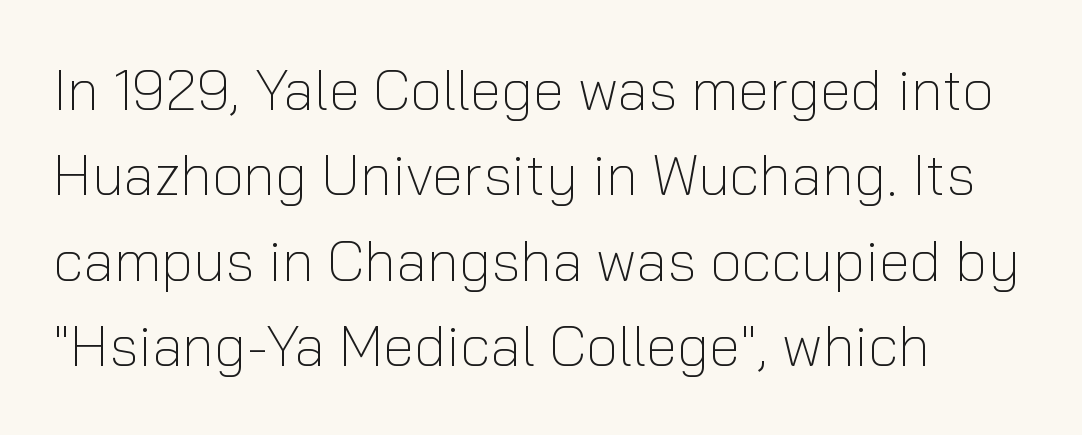
Letterform terminals end flat and unadorned throughout the passage. These lines were composed using upright roman letters. No letter is thick-stroked: the sample isn't bold. The letters advance in unequal steps, a hallmark of proportional type. This rendering features lettering with no underline. Regular leading.
